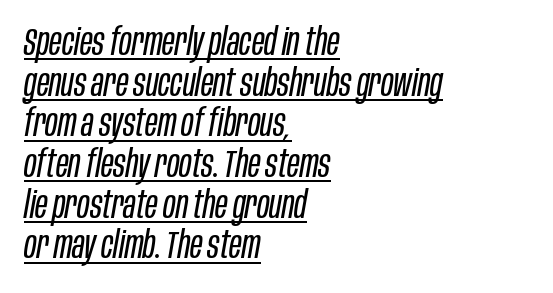
Q: Is the text bold? A: No.
Q: Is the text italic (slanted)? A: Yes, it leans right by about 10 degrees.
Q: Is the text underlined? A: Yes.
Q: How is the paragraph aligned? A: Left-aligned.
Q: Is the spacing between letters normal or unusually wide? A: Normal.
Q: Is the spacing between lines tight, normal or loose? A: Tight.
Q: Width (condensed, normal, or wide)? A: Condensed.
Q: Stroke contrast? A: Low.
Q: x-height? A: Large.
Q: Monospaced? A: No.
